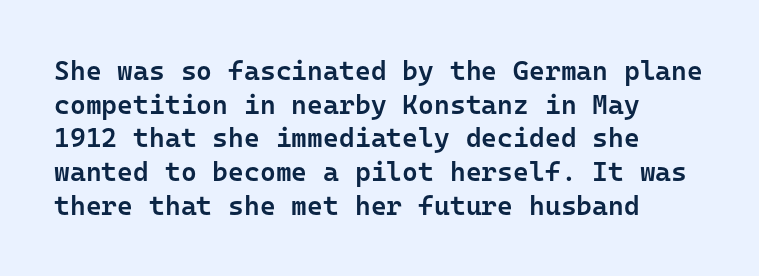
Q: Is the text bold? A: Semi-bold.
Q: Is the text italic (slanted)? A: No, it is upright.
Q: Is the text underlined? A: No.
Q: How is the paragraph aligned? A: Left-aligned.
Q: Is the spacing between letters normal or unusually wide? A: Normal.
Q: Is the spacing between lines tight, normal or loose? A: Normal.
